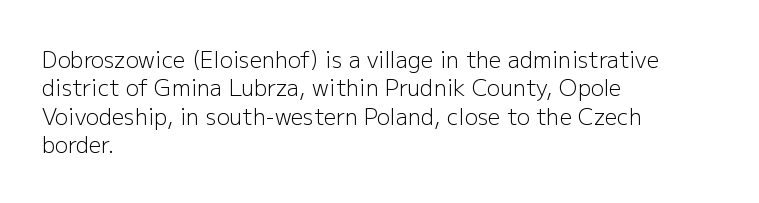
Q: Is the text bold? A: No.
Q: Is the text italic (slanted)? A: No, it is upright.
Q: Is the text underlined? A: No.
Q: How is the paragraph aligned? A: Left-aligned.
Q: Is the spacing between letters normal or unusually wide? A: Normal.
Q: Is the spacing between lines tight, normal or loose? A: Normal.
